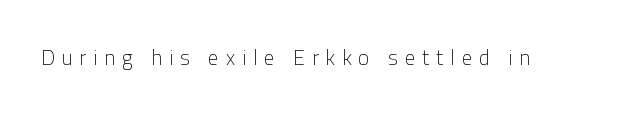
The image shows 21 px text type, upright; set unusually wide letter spacing (+0.33 em), not underlined.
